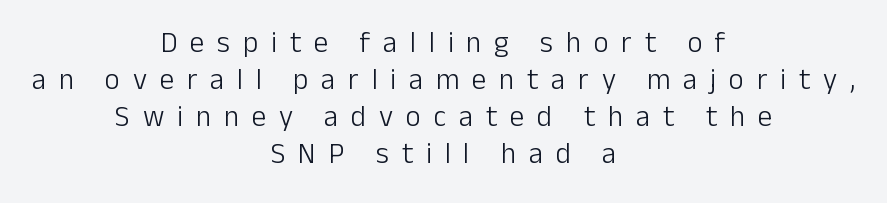
The image shows 29 px light sans-serif type, upright; set centered, normal line spacing (1.28x), unusually wide letter spacing (+0.44 em), not underlined; low stroke contrast and a medium x-height.
